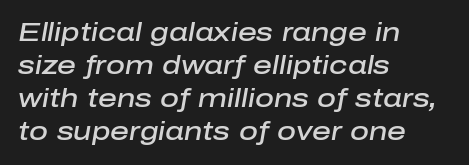
{"italic": "yes", "lean": "right", "slant_degrees": 10, "bold": "semi", "underline": "no", "align": "left", "line_spacing": "normal", "line_spacing_ratio": 1.27, "letter_spacing": "normal", "letter_spacing_em": 0.0, "glyph_px": 26}
